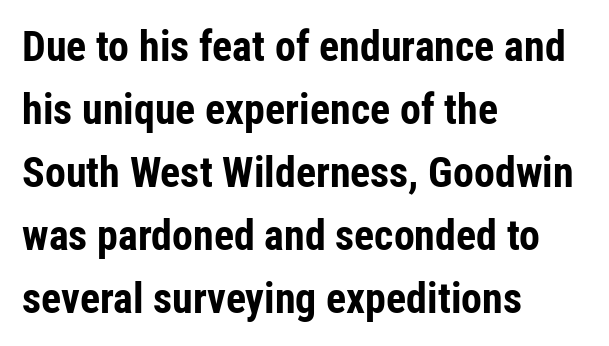
The designer left line spacing at the default. Nothing sits at the stroke ends, so this counts as sans-serif. Is this a fixed-width face? No — the glyphs have proportional, varying widths. The baseline area is clear. Unlike italic type, these characters show no tilt at all.
